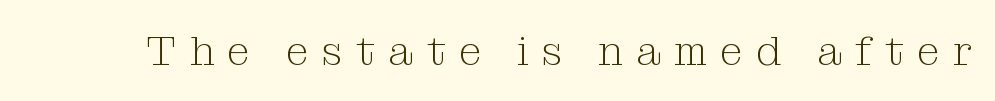
Each word looks stretched out because of the extra space between its letters. Old-style or modern, the face here clearly has serifs. The glyphs are unaccompanied by any horizontal stroke below them. Weight class: somewhere from thin through regular.
